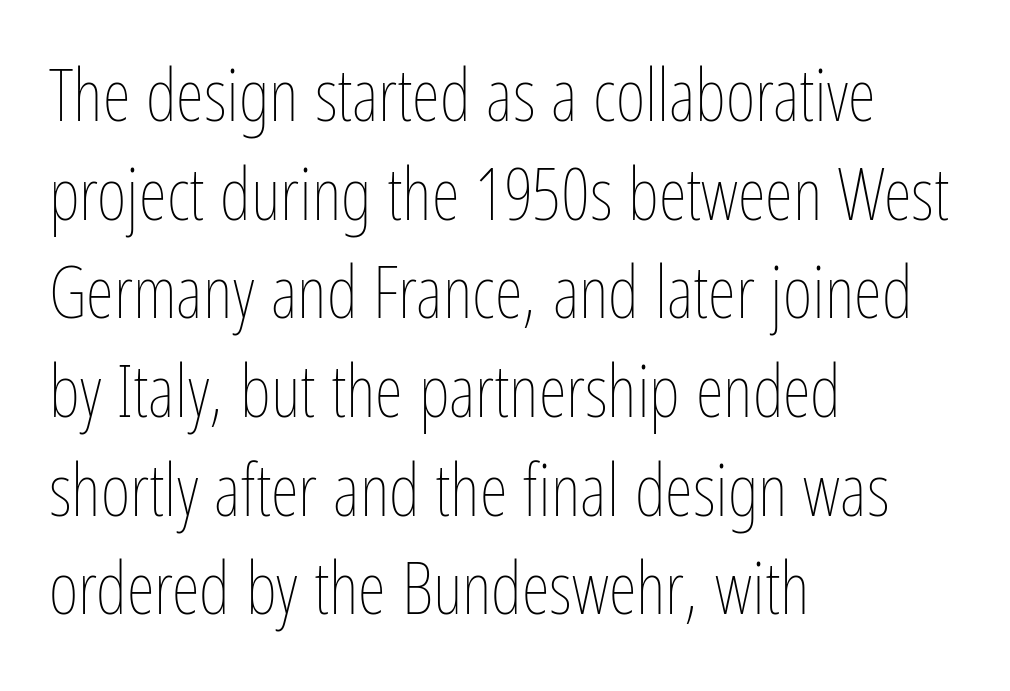
The image shows 72 px thin, condensed type, upright; set left-aligned, normal line spacing (1.37x), normal letter spacing, not underlined; low stroke contrast and a medium x-height.
